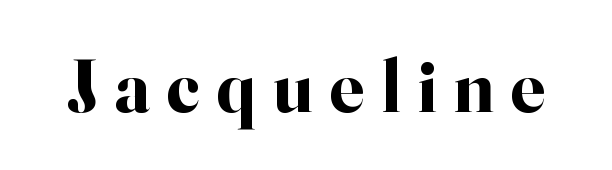
Q: Is the text bold? A: Yes.
Q: Is the text italic (slanted)? A: No, it is upright.
Q: Is the typeface a serif or a sans-serif typeface? A: Serif.
Q: Is the text underlined? A: No.
Q: Is the spacing between letters normal or unusually wide? A: Unusually wide.
Q: Width (condensed, normal, or wide)? A: Normal.
Q: Stroke contrast? A: High.
Q: x-height? A: Small.
Q: Monospaced? A: No.
